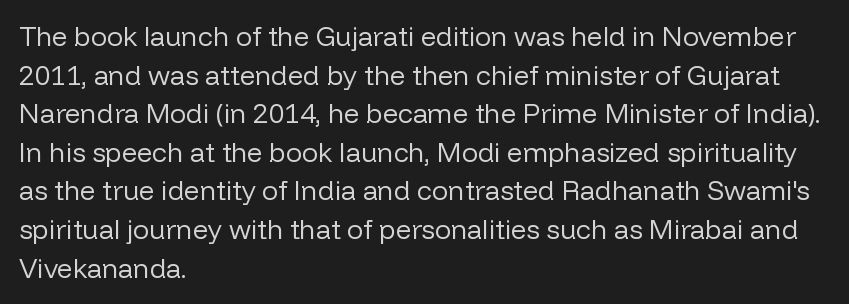
Stroke thickness stays within the range of a standard reading face or lighter. Notice how descenders clear the ascenders below comfortably — that's standard leading. There is no visible air inserted between adjacent glyphs. Casual observation: everything's shoved over to the left. The specimen omits any rule beneath the text block's lines. The letters stand straight up with perfectly vertical stems.
